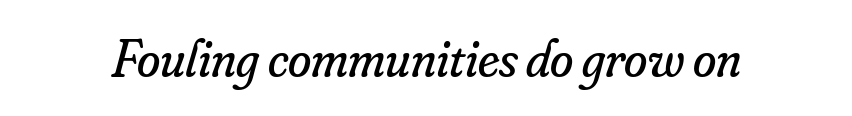
{"serif": "yes", "italic": "yes", "lean": "right", "slant_degrees": 16, "bold": "no", "weight": "regular", "width": "normal", "stroke_contrast": "low", "x_height": "small", "monospaced": "no", "underline": "no", "letter_spacing": "normal", "letter_spacing_em": 0.0, "glyph_px": 53}
